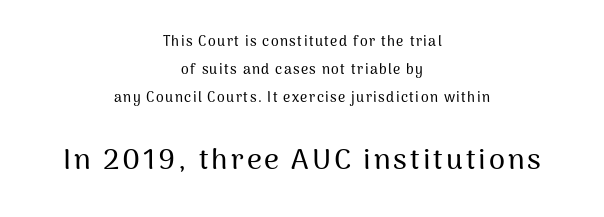
In terms of leading, this rendering errs on the spacious side. Do the letters lean? They stand straight. Letters rest on an invisible, unmarked baseline. A student would notice the bottom passage is typeset larger than what precedes it.
